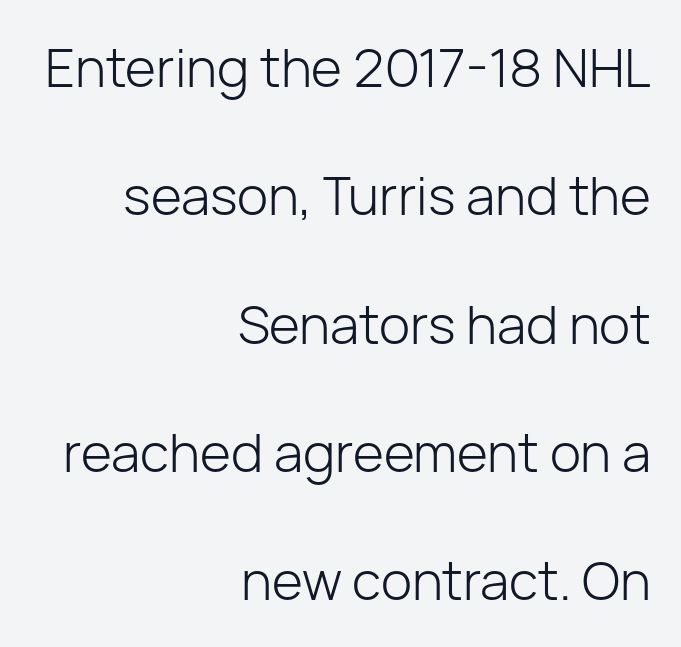
{"serif": "no", "italic": "no", "bold": "no", "weight": "light", "width": "normal", "stroke_contrast": "low", "x_height": "medium", "monospaced": "no", "underline": "no", "align": "right", "line_spacing": "loose", "line_spacing_ratio": 2.42, "letter_spacing": "normal", "letter_spacing_em": 0.0, "glyph_px": 53}
